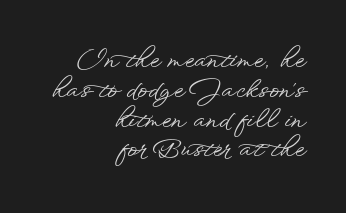
The image shows 24 px text type; set right-aligned, line spacing 1.24x, normal letter spacing, not underlined.
